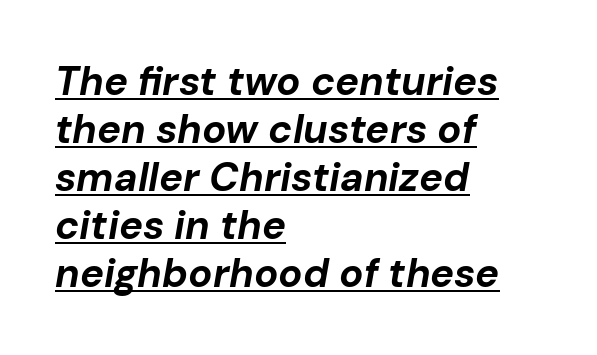
Q: Is the text bold? A: Yes.
Q: Is the text italic (slanted)? A: Yes, it leans right by about 10 degrees.
Q: Is the text underlined? A: Yes.
Q: How is the paragraph aligned? A: Left-aligned.
Q: Is the spacing between letters normal or unusually wide? A: Normal.
Q: Width (condensed, normal, or wide)? A: Normal.
Q: Stroke contrast? A: Low.
Q: x-height? A: Medium.
Q: Monospaced? A: No.
